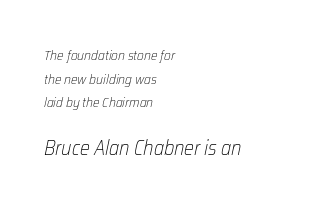
How are the letters spaced? Ordinarily, with no added tracking. Where is the straight margin? On the left. Designer's note — italics engaged. The face used here appears at its bigger size in the lower chunk. Check the space under the baseline: it is left empty. The strokes are not fattened; the text isn't bold.
